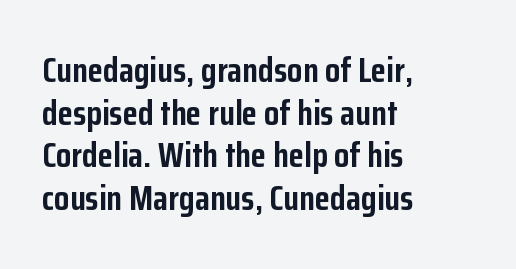
Look at the bottom of the vertical strokes: they stop flat, with no serifs. The space beneath each line is pristine and unruled. The face used here is proportionally spaced, like ordinary book or web type. Does the lettering tilt? It doesn't — this is upright. The tracking reads as untouched default to a designer's eye. The passage shown is emphatically bold.
